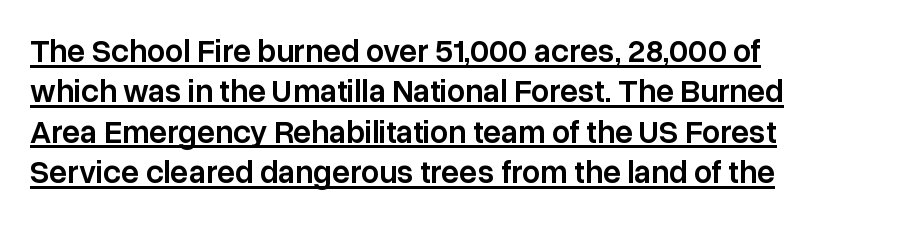
The image shows 32 px semibold sans-serif type, upright; set left-aligned, normal line spacing (1.26x), normal letter spacing, underlined; low stroke contrast and a medium x-height.
